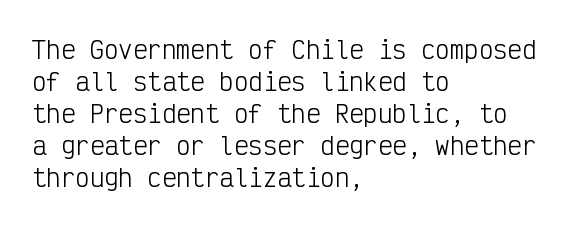
The image shows 24 px text type, upright; set left-aligned, normal line spacing (1.33x), normal letter spacing, not underlined.
